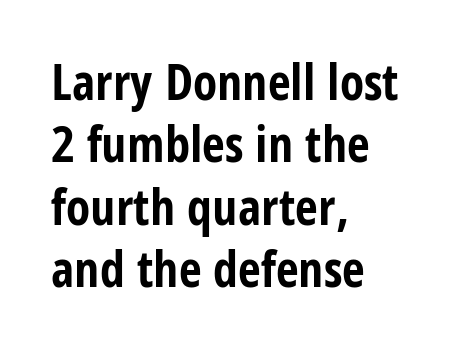
The rendering anchors every line to the left-hand side. No word sits above an underline. In terms of posture, this sample is upright. Is this a fixed-width face? No — the glyphs have proportional, varying widths.
